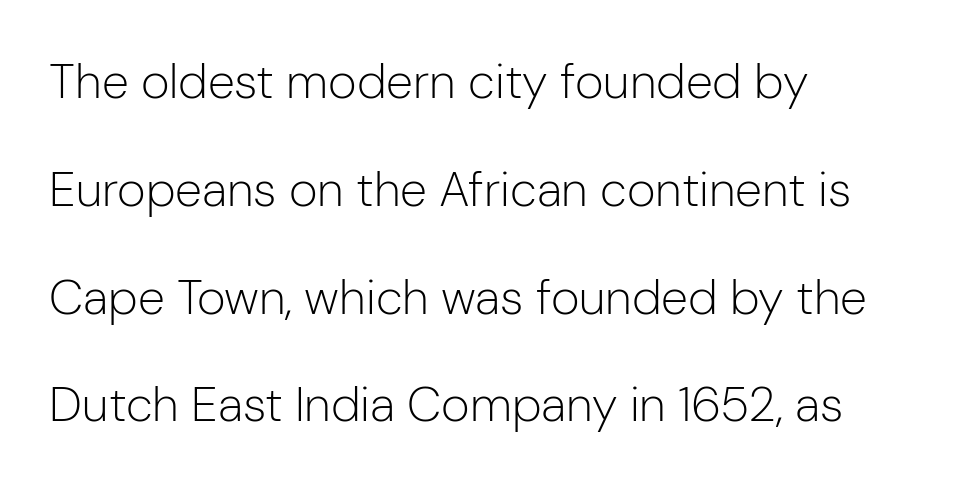
The typesetter chose a ragged-right arrangement here. Has an underline been added? It has not. The passage shown is typed in a proportional face where columns would drift. Baseline-to-baseline distance is far greater than the letter height.
